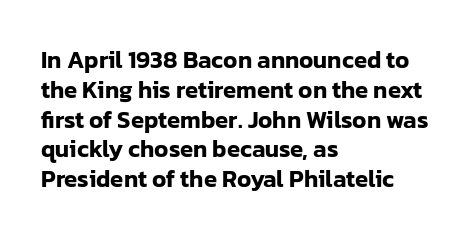
This sample uses an upright cut, with every glyph sitting square on the baseline. The space beneath each line is pristine and unruled. Short note: letters normally spaced. A classic flush-left, rag-right setting is used for this passage.
